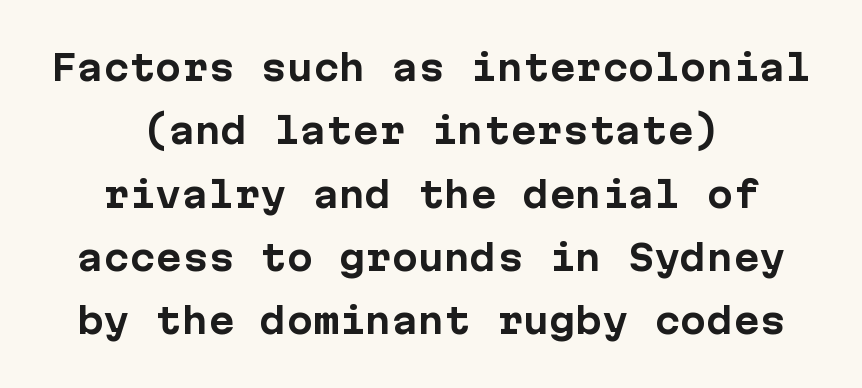
{"serif": "no", "italic": "no", "bold": "yes", "weight": "bold", "width": "normal", "stroke_contrast": "low", "x_height": "medium", "underline": "no", "align": "center", "line_spacing_ratio": 1.81, "letter_spacing": "normal", "letter_spacing_em": 0.0, "glyph_px": 35}
